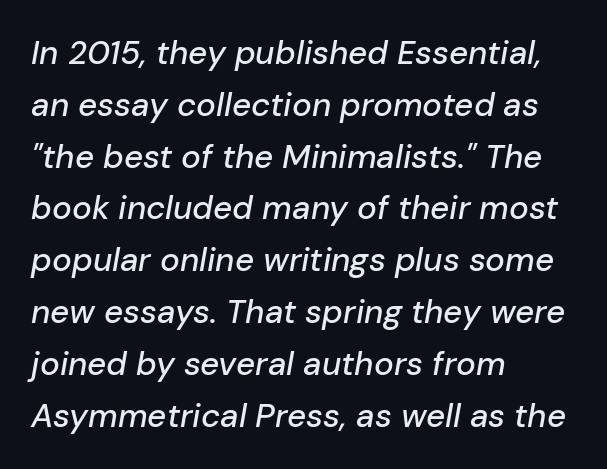
Looks like regular typesetting: each glyph gets only the width it needs. Summary of vertical rhythm: regular, with standard interline spacing. There's an unmistakable incline to the writing here. A typesetter would call this zero additional tracking. Underlining? Definitely not there.
